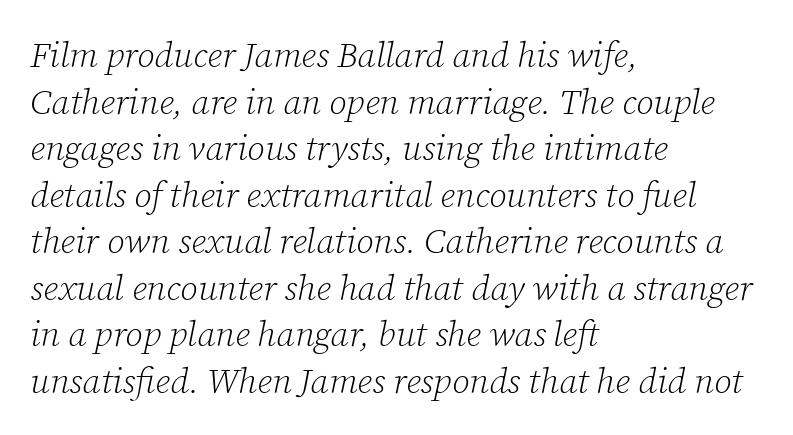
Glance below the letters and you will spot only blank space. Is this a heavy cut? Hardly; it is regular or lighter. Emphasis-style slanted type is in use. Letterform terminals end in serifs throughout the passage.
